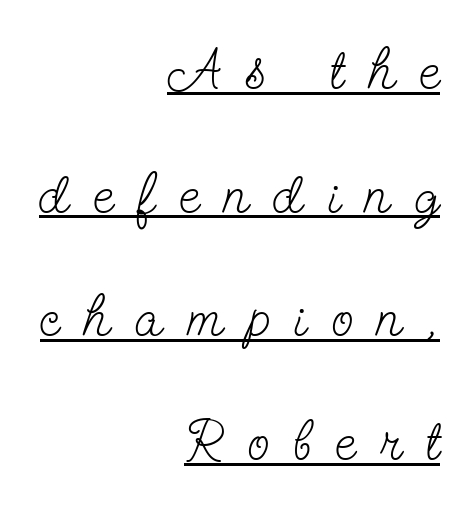
Each line of the rendering has a horizontal stroke beneath the glyphs. Compared with a typical body face, this is equally light or lighter still. Substantial extra tracking has been applied to these lines. Observe the serifs anchoring each vertical stroke in this sample.
